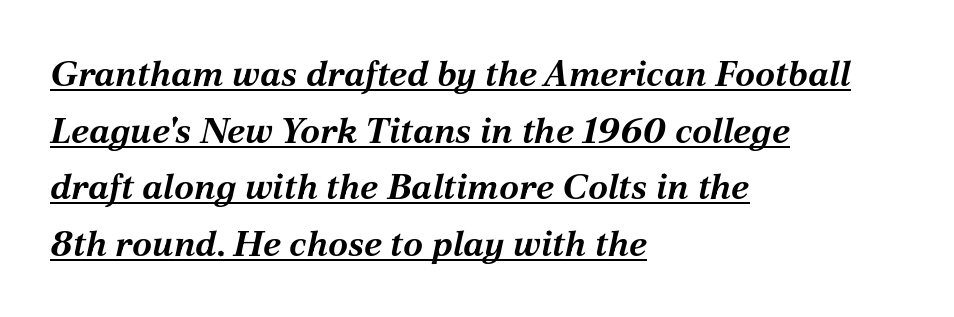
The image shows 36 px bold type, italic (leaning right); set left-aligned, normal line spacing (1.57x), normal letter spacing, underlined; medium stroke contrast and a medium x-height.
